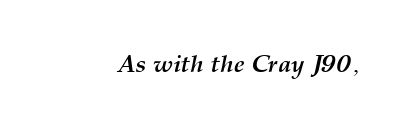
The image shows 24 px bold type, italic (leaning right); set normal letter spacing, not underlined.
